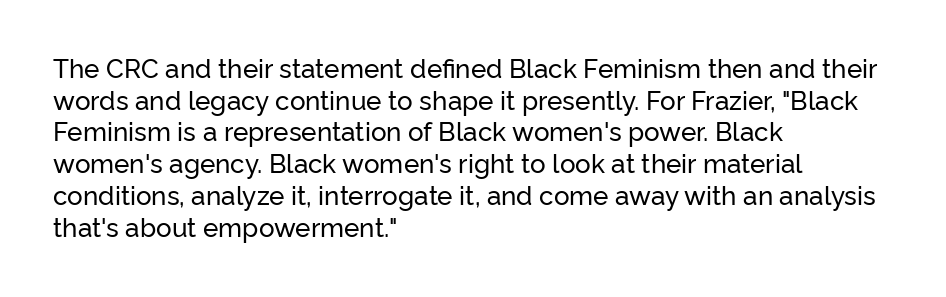
Q: Is the text italic (slanted)? A: No, it is upright.
Q: Is the text underlined? A: No.
Q: How is the paragraph aligned? A: Left-aligned.
Q: Is the spacing between letters normal or unusually wide? A: Normal.
